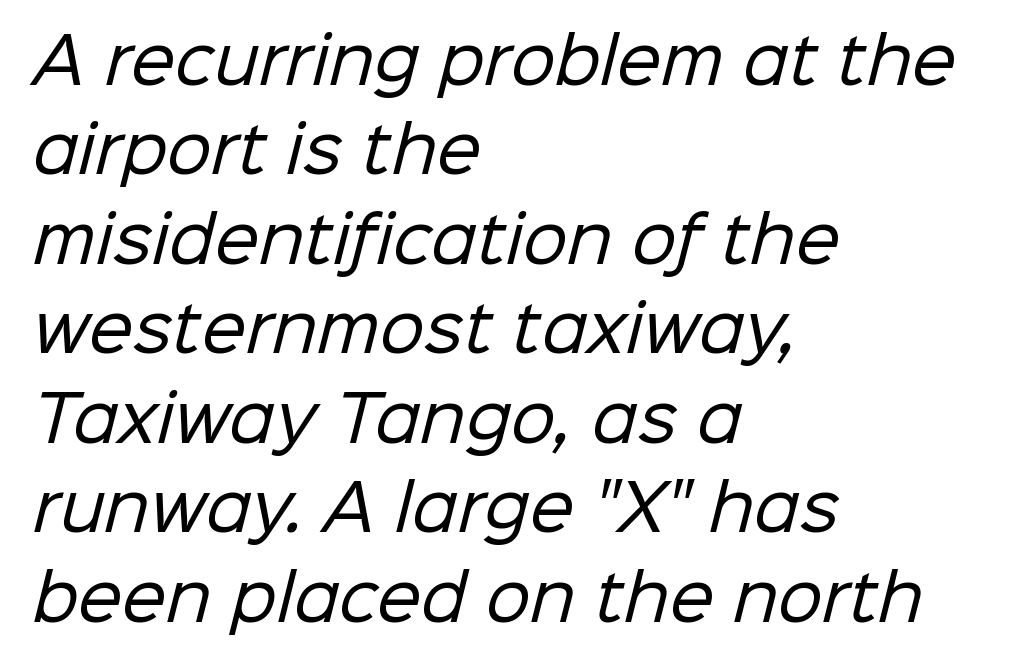
The image shows 63 px regular-weight sans-serif type; set left-aligned, normal line spacing (1.42x), normal letter spacing, not underlined; low stroke contrast and a medium x-height.
